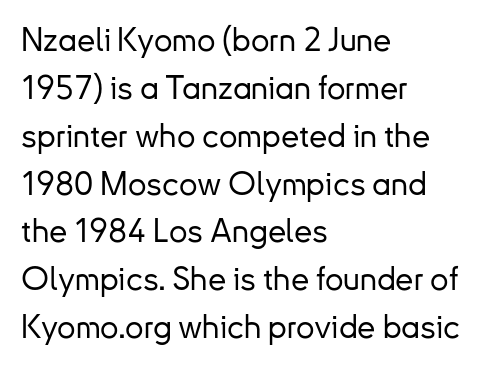
The rendering uses a moderate line-height, typical for paragraphs. These lines are rendered in a variable-pitch font. Short note: letters normally spaced. Do the letters lean? They stand straight. Underline: absent.
